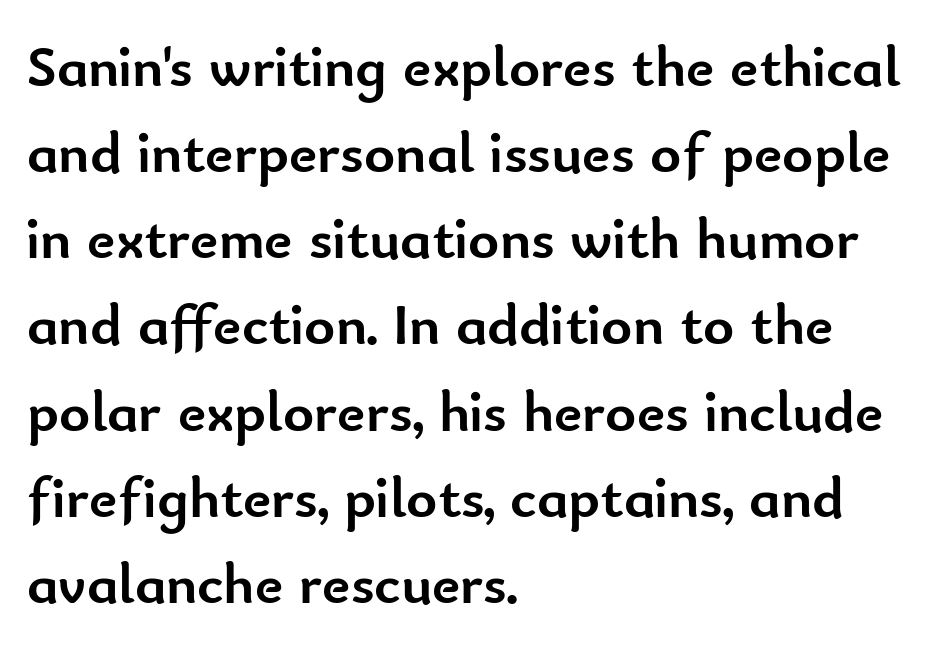
Caption: standard tracking, unaltered. Each letter keeps its own natural width here, so spacing adapts to shape. The typography opts for an upright posture over an oblique one. The zone under the glyphs is completely vacant. The passage is arranged the way most books set body copy — flush left.
